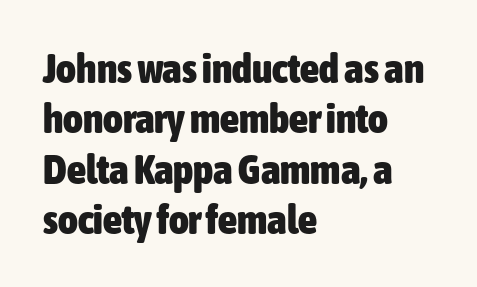
The image shows 42 px heavy, condensed sans-serif type, upright; set left-aligned, line spacing 1.2x, normal letter spacing, not underlined; low stroke contrast and a medium x-height.
